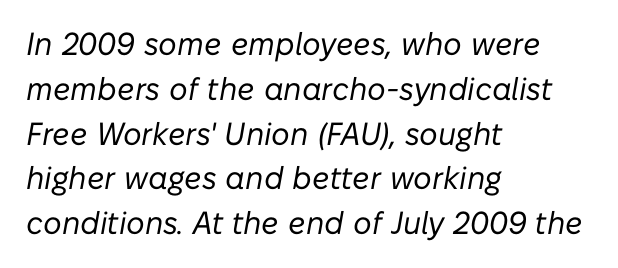
{"italic": "yes", "lean": "right", "slant_degrees": 10, "bold": "no", "weight": "regular", "width": "normal", "stroke_contrast": "low", "x_height": "medium", "monospaced": "no", "underline": "no", "align": "left", "line_spacing": "normal", "line_spacing_ratio": 1.4, "letter_spacing": "normal", "letter_spacing_em": 0.0, "glyph_px": 32}
